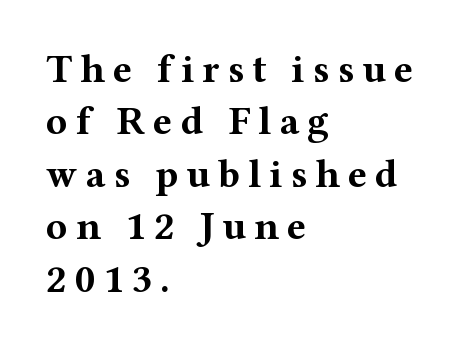
The paragraph has a hard left edge and a soft right edge. Words float on clear page, feet unadorned. Quick note: not italic, upright. The rows are spaced the way most documents space them. The letters are spread apart with noticeably loose tracking.
